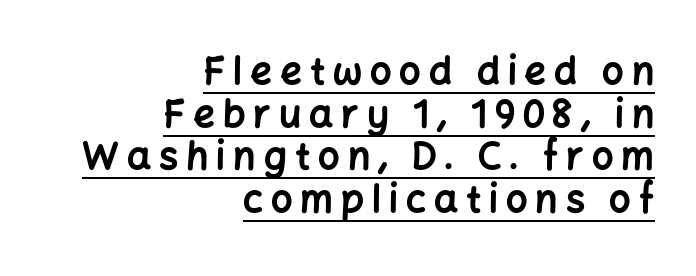
Characters remain perfectly vertical along every line. Character widths vary here, with narrow letters taking less room than wide ones. Somebody hit Ctrl+U on this one — the words are underlined. The characters look thick and weighty, a clear bold. Line endings align vertically; line beginnings do not. The leading is snug, giving the passage a crowded texture.
